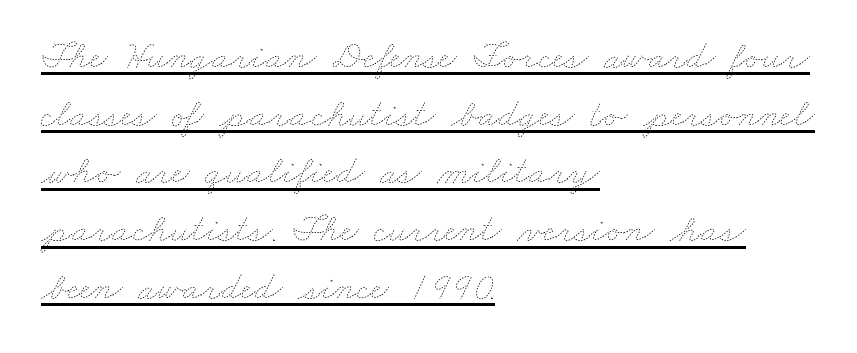
The image shows 39 px thin, wide type; set left-aligned, normal line spacing (1.48x), normal letter spacing, underlined; low stroke contrast and a small x-height.
